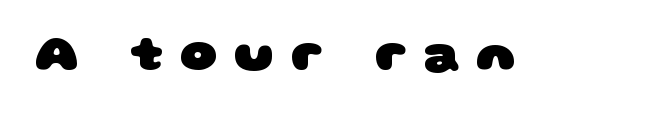
The font is running at its bold setting. Each letter keeps its own natural width here, so spacing adapts to shape. The letterforms stand isolated, each surrounded by extra space. A clean baseline with only descenders dipping below it.
